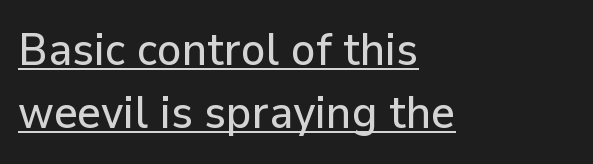
The image shows 46 px sans-serif type, upright; set left-aligned, normal line spacing (1.37x), normal letter spacing, underlined; low stroke contrast and a medium x-height.
